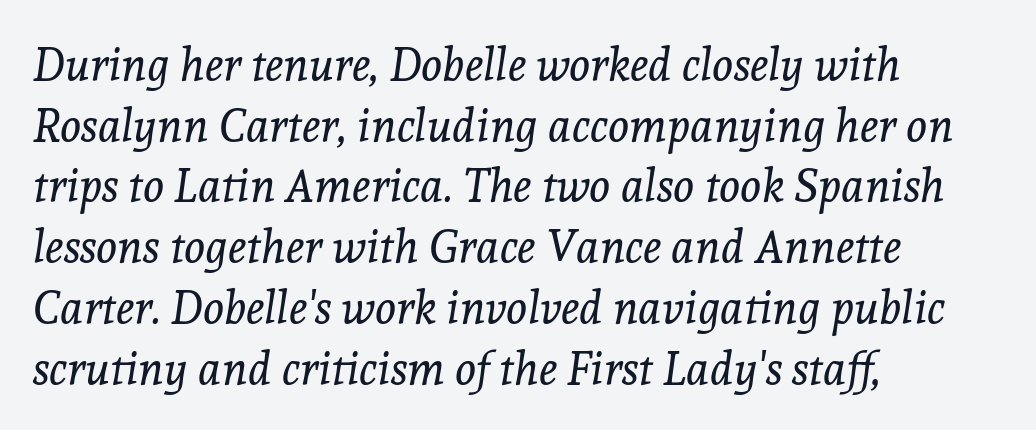
The image shows 45 px regular-weight serif type, italic (leaning right); set left-aligned, normal line spacing (1.35x), normal letter spacing, not underlined; a medium x-height.
